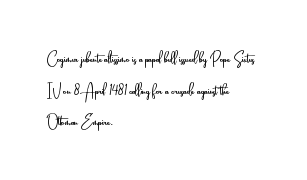
The image shows 21 px text type; set left-aligned, normal line spacing (1.51x), normal letter spacing, not underlined.
